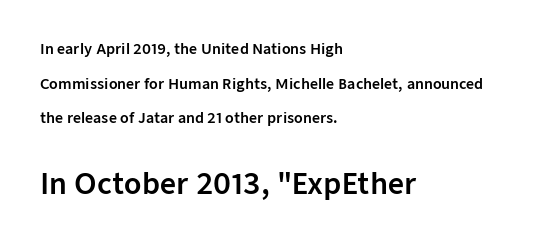
Q: Is the text italic (slanted)? A: No, it is upright.
Q: Is the typeface a serif or a sans-serif typeface? A: Sans-serif.
Q: Is the text underlined? A: No.
Q: How is the paragraph aligned? A: Left-aligned.
Q: Is the spacing between letters normal or unusually wide? A: Normal.
Q: Is the spacing between lines tight, normal or loose? A: Loose.
Q: Which block of text is set in a larger size, the first (top) or the second (bottom)? A: The second (bottom) one.
Q: Width (condensed, normal, or wide)? A: Normal.
Q: Stroke contrast? A: Low.
Q: x-height? A: Medium.
Q: Monospaced? A: No.
